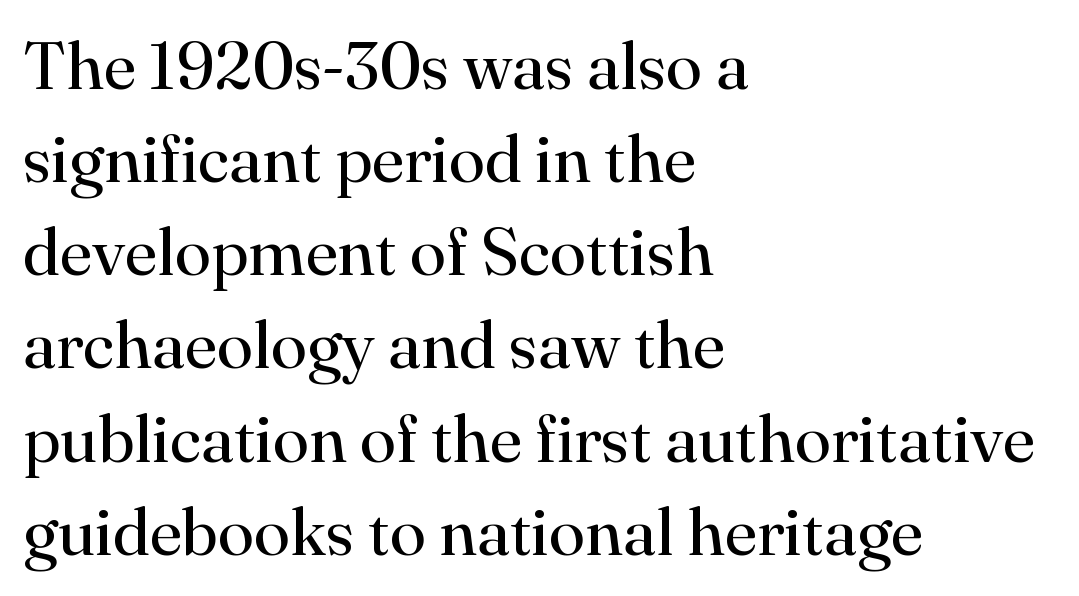
The image shows 67 px regular-weight serif type, upright; set left-aligned, normal line spacing (1.39x), normal letter spacing, not underlined; high stroke contrast and a small x-height.
